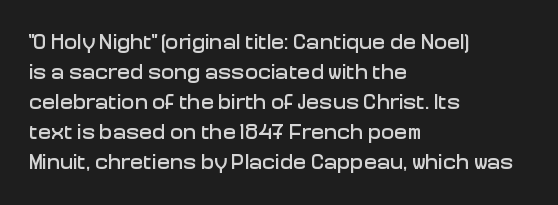
{"italic": "no", "underline": "no", "align": "left", "line_spacing": "normal", "line_spacing_ratio": 1.36, "letter_spacing": "normal", "letter_spacing_em": 0.0, "glyph_px": 22}
